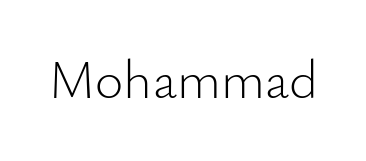
Q: Is the text bold? A: No.
Q: Is the text italic (slanted)? A: No, it is upright.
Q: Is the typeface a serif or a sans-serif typeface? A: Sans-serif.
Q: Is the text underlined? A: No.
Q: Is the spacing between letters normal or unusually wide? A: Normal.
Q: Width (condensed, normal, or wide)? A: Normal.
Q: Stroke contrast? A: Low.
Q: x-height? A: Small.
Q: Monospaced? A: No.
